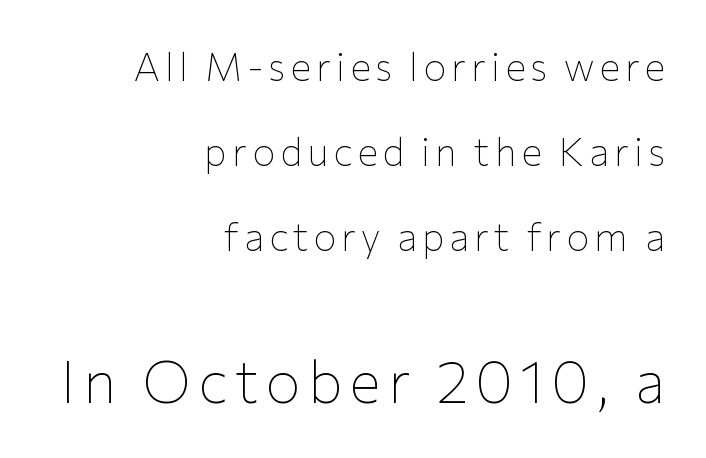
Caption: upper text group reduced, lower text group enlarged. In terms of posture, this sample is upright. These lines are set flush right with a ragged left edge. Note the varied advance widths — an 'i' is clearly narrower than an 'm'. The string is rendered with underlining switched off. Does the type have serifs? No, each stem ends abruptly.
